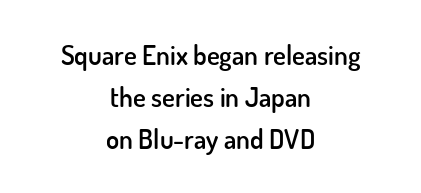
Stroke thickness is moderately raised; the sample reads as semibold. Quick note: underline off. The lettering stays uniformly vertical, giving the passage a roman look. Every row of glyphs is offset so its center matches the block's center. This rendering leaves character spacing at its baseline value.
